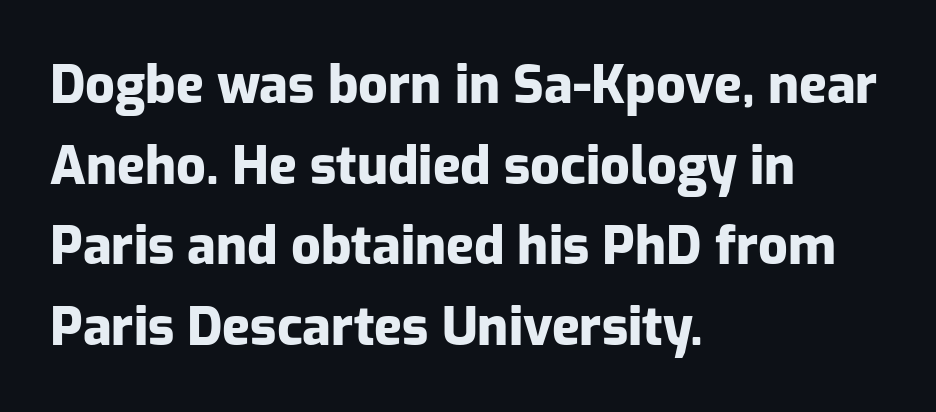
Notice how thick the strokes are: this is what a full bold looks like. The string is rendered with underlining switched off. The paragraph has a hard left edge and a soft right edge. You could call the tracking neutral — neither tight nor loose. This is the regular roman posture of the typeface.
